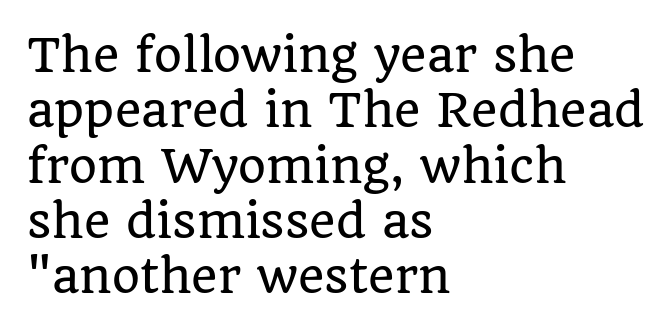
{"serif": "yes", "italic": "no", "width": "normal", "stroke_contrast": "low", "x_height": "large", "monospaced": "no", "underline": "no", "align": "left", "line_spacing_ratio": 1.23, "letter_spacing": "normal", "letter_spacing_em": 0.0, "glyph_px": 45}
